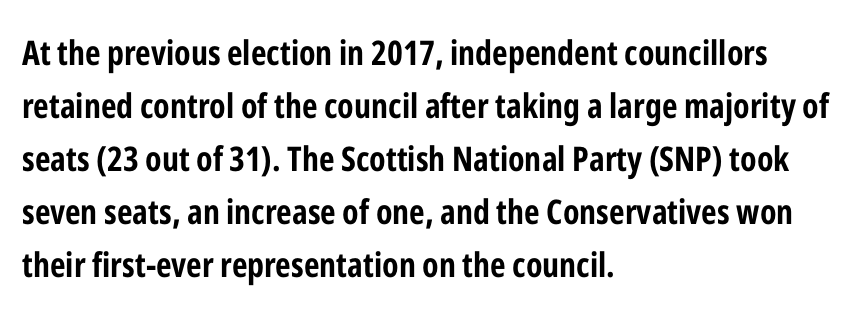
The rendering keeps characters at their native spacing. Typographically, this falls in the sans-serif category. Any mark beneath the type? The region is blank. Tall strokes in this sample are plumb rather than angled. A full-strength bold gives these letters their thick strokes. Reading down the block, your eye returns to a fixed left position each line.
